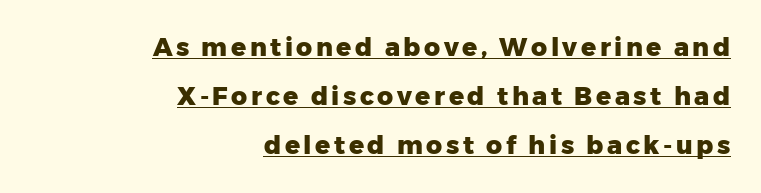
Q: Is the text bold? A: Yes.
Q: Is the text italic (slanted)? A: No, it is upright.
Q: Is the text underlined? A: Yes.
Q: How is the paragraph aligned? A: Right-aligned.
Q: Is the spacing between lines tight, normal or loose? A: Loose.
